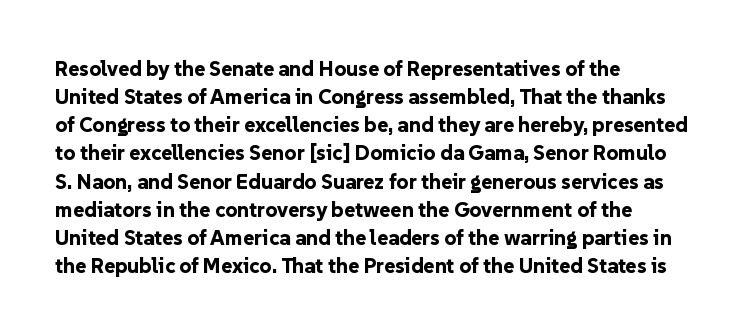
The image shows 21 px bold type, upright; set left-aligned, normal line spacing (1.34x), normal letter spacing, not underlined.
